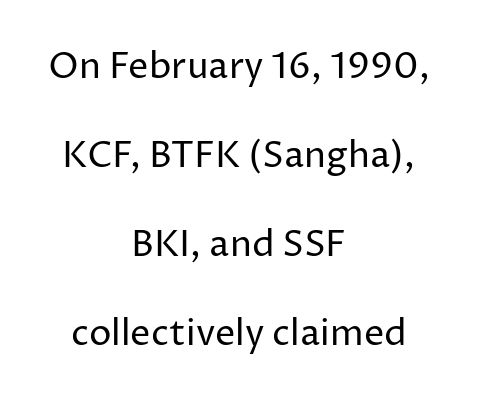
Quick note: interline space is abundant. The area under the type is left untouched. A typesetter would call this proportional, since set widths differ per character. The glyphs in this specimen are sans serif. The passage shown has conventional tracking throughout.
